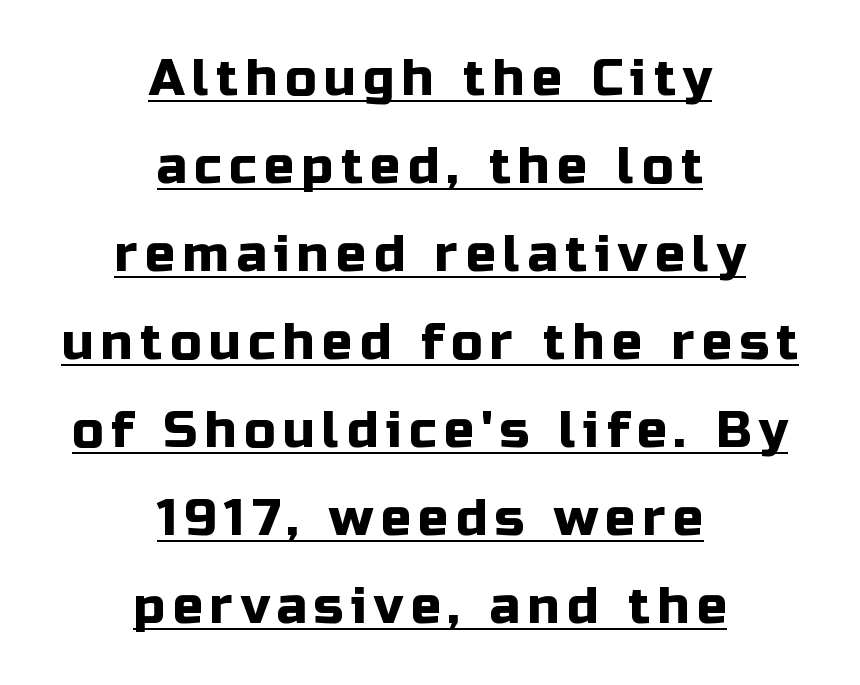
{"serif": "no", "italic": "no", "width": "normal", "stroke_contrast": "low", "x_height": "medium", "monospaced": "no", "underline": "yes", "align": "center", "line_spacing_ratio": 1.76, "glyph_px": 50}
